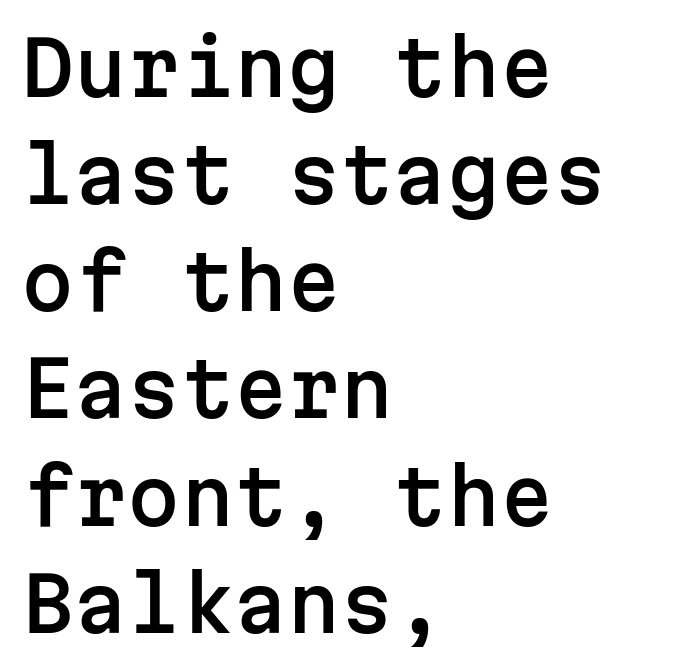
The image shows 76 px sans-serif type, upright, monospaced; set left-aligned, normal line spacing (1.41x), normal letter spacing, not underlined; low stroke contrast and a medium x-height.
